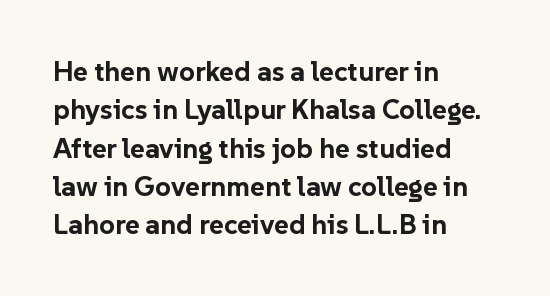
Q: Is the text bold? A: Yes.
Q: Is the text italic (slanted)? A: No, it is upright.
Q: Is the typeface a serif or a sans-serif typeface? A: Sans-serif.
Q: Is the text underlined? A: No.
Q: How is the paragraph aligned? A: Left-aligned.
Q: Is the spacing between letters normal or unusually wide? A: Normal.
Q: Is the spacing between lines tight, normal or loose? A: Normal.
Q: Width (condensed, normal, or wide)? A: Normal.
Q: Stroke contrast? A: Low.
Q: x-height? A: Medium.
Q: Monospaced? A: No.
